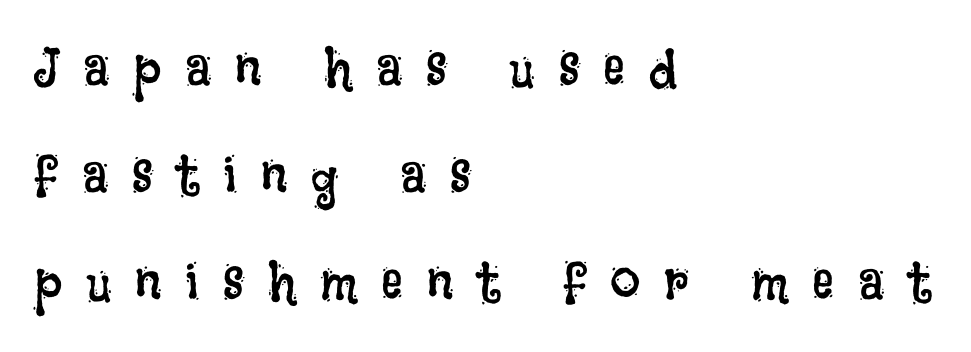
Q: Is the text bold? A: No.
Q: Is the text italic (slanted)? A: No, it is upright.
Q: Is the text underlined? A: No.
Q: How is the paragraph aligned? A: Left-aligned.
Q: Is the spacing between letters normal or unusually wide? A: Unusually wide.
Q: Is the spacing between lines tight, normal or loose? A: Loose.
Q: Width (condensed, normal, or wide)? A: Condensed.
Q: Stroke contrast? A: Low.
Q: x-height? A: Large.
Q: Monospaced? A: No.
